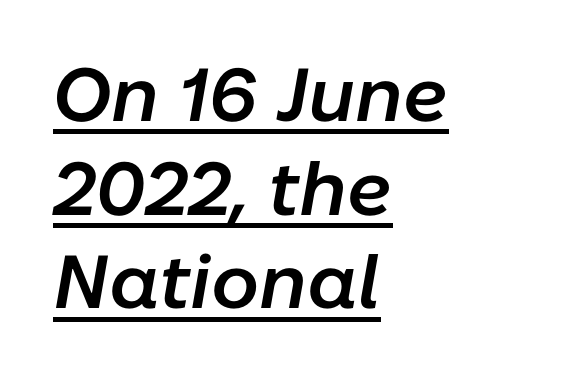
The image shows 75 px semibold type, italic (leaning right); set left-aligned, normal line spacing (1.25x), normal letter spacing, underlined; low stroke contrast and a medium x-height.
